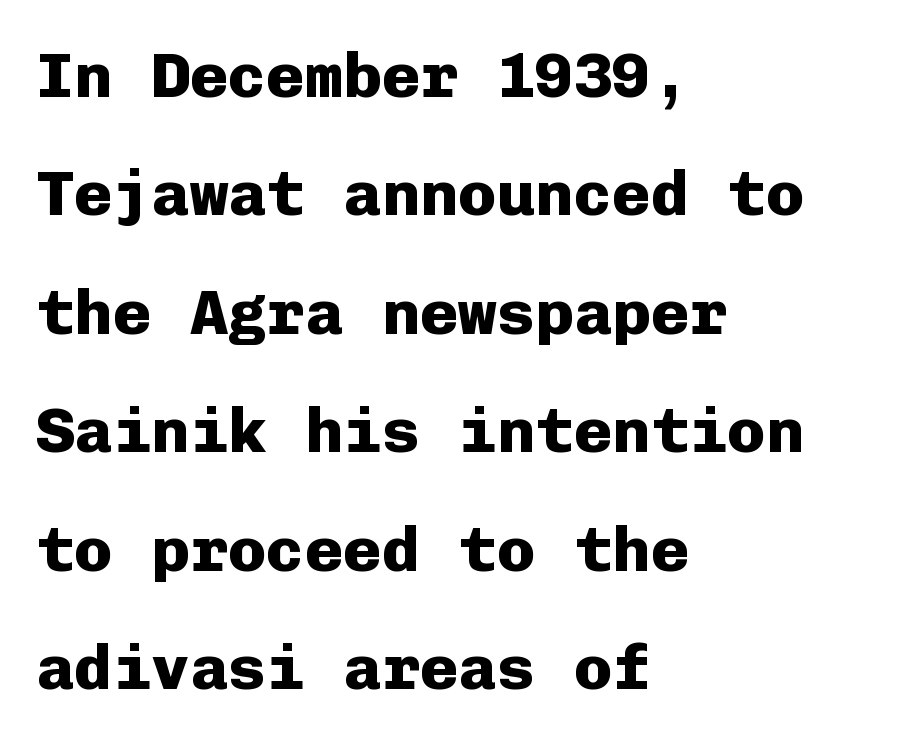
{"serif": "no", "italic": "no", "bold": "yes", "weight": "heavy", "width": "normal", "stroke_contrast": "low", "x_height": "medium", "monospaced": "yes", "underline": "no", "align": "left", "line_spacing_ratio": 1.85, "letter_spacing": "normal", "letter_spacing_em": 0.0, "glyph_px": 64}
